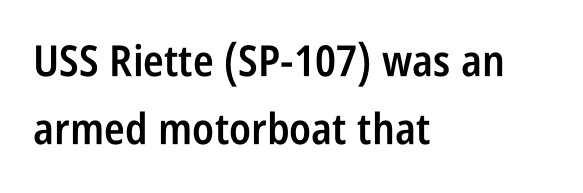
A typesetter would label this face a sans. Glyph-to-glyph distance matches everyday printed text. The foot of each line stays bare and open. Ascenders rise straight up at ninety degrees.
